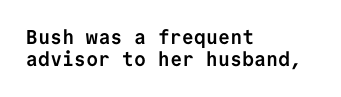
Q: Is the text bold? A: Yes.
Q: Is the text italic (slanted)? A: No, it is upright.
Q: Is the text underlined? A: No.
Q: How is the paragraph aligned? A: Left-aligned.
Q: Is the spacing between letters normal or unusually wide? A: Normal.
Q: Is the spacing between lines tight, normal or loose? A: Tight.
